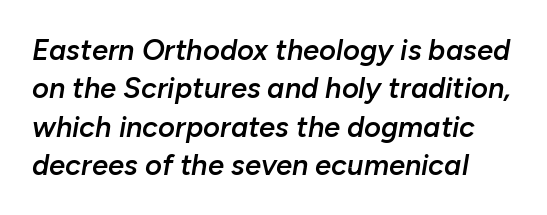
Notice how the stems are inclined rather than vertical — that's the hallmark of italics. This sample has the flowing, uneven cadence of proportional lettering. What's the leading like? Ordinary, nothing unusual. Stems and bowls a touch heavier than normal — semibold. Plain, unruled lines of type. No extra tracking has been applied to these lines.
